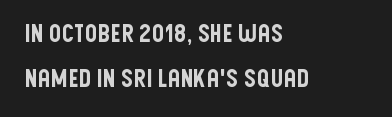
The image shows 24 px text type, upright; set left-aligned, line spacing 1.86x, normal letter spacing, not underlined.
